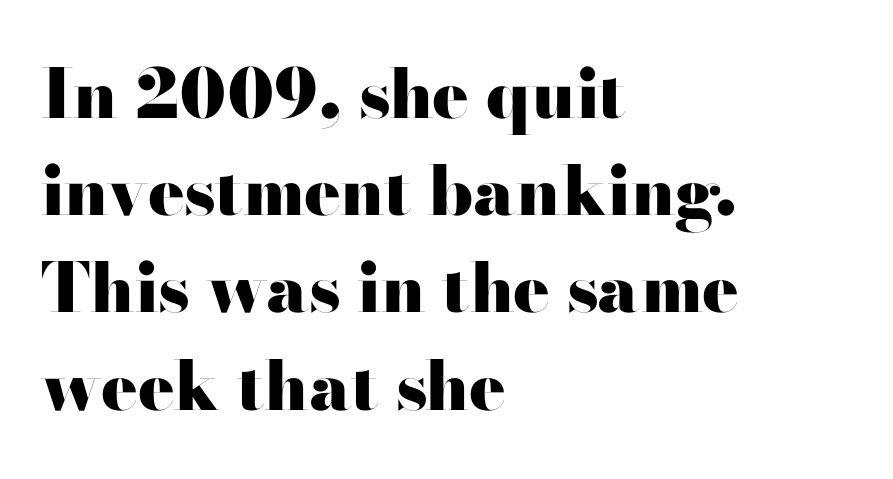
{"serif": "no", "italic": "no", "bold": "yes", "weight": "heavy", "width": "wide", "stroke_contrast": "high", "x_height": "small", "monospaced": "no", "underline": "no", "align": "left", "line_spacing": "normal", "line_spacing_ratio": 1.43, "letter_spacing": "normal", "letter_spacing_em": 0.0, "glyph_px": 68}
